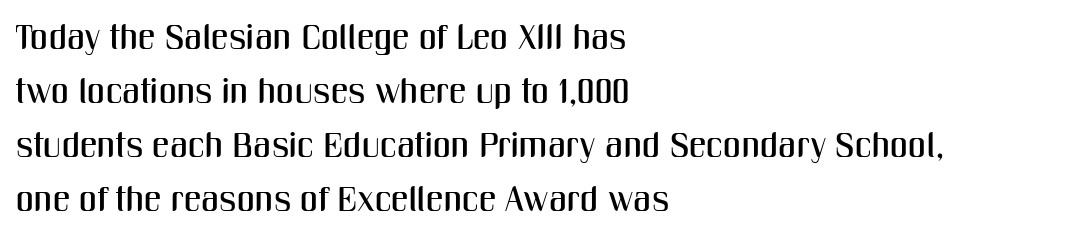
The image shows 35 px condensed sans-serif type, upright; set left-aligned, normal line spacing (1.54x), normal letter spacing, not underlined; medium stroke contrast and a medium x-height.
